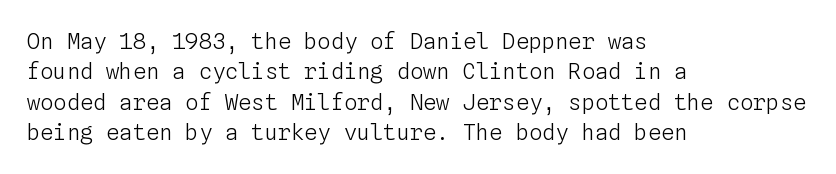
Q: Is the text bold? A: No.
Q: Is the text italic (slanted)? A: No, it is upright.
Q: Is the text underlined? A: No.
Q: How is the paragraph aligned? A: Left-aligned.
Q: Is the spacing between letters normal or unusually wide? A: Normal.
Q: Is the spacing between lines tight, normal or loose? A: Normal.
